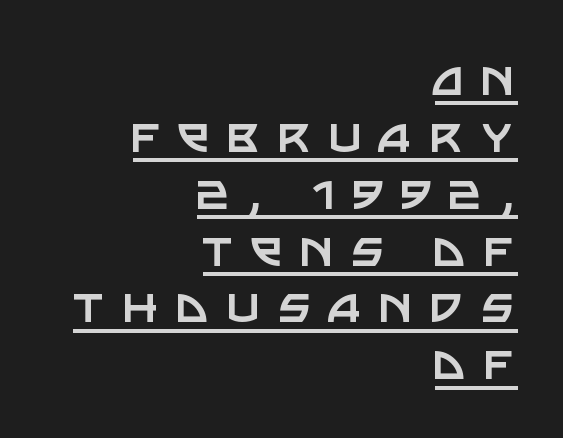
Compared with typical body copy, the letter spacing here is much looser. The face used here is proportionally spaced, like ordinary book or web type. Ascenders rise straight up at ninety degrees. The text was rendered using a sans face with plain stroke endings. The rendering uses a small line-height, squeezing the rows. This sample is right-justified, so line beginnings fall wherever the words allow.
